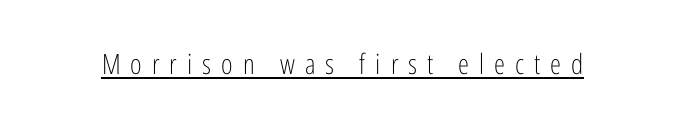
{"serif": "no", "italic": "no", "bold": "no", "weight": "light", "width": "condensed", "stroke_contrast": "low", "x_height": "medium", "monospaced": "no", "underline": "yes", "letter_spacing": "wide", "letter_spacing_em": 0.36, "glyph_px": 28}
